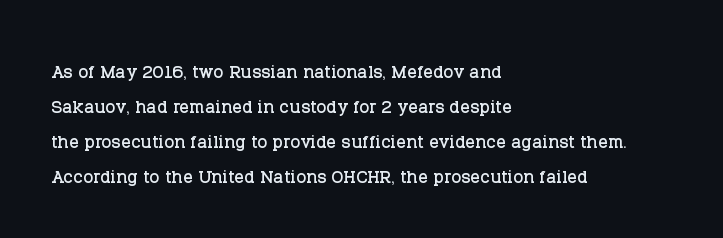
Q: Is the text italic (slanted)? A: No, it is upright.
Q: Is the text underlined? A: No.
Q: How is the paragraph aligned? A: Left-aligned.
Q: Is the spacing between letters normal or unusually wide? A: Normal.
Q: Is the spacing between lines tight, normal or loose? A: Normal.
